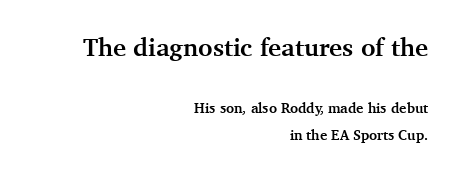
Bold? Absolutely — the strokes are thick and heavy. Honestly, the letter spacing is just normal — you wouldn't notice it. Note: larger setting up top, smaller setting below. The glyphs are unaccompanied by any horizontal stroke below them. Does the copy run flush right? Yes — the right margin is perfectly even. A roman cut, with each character standing at attention.
